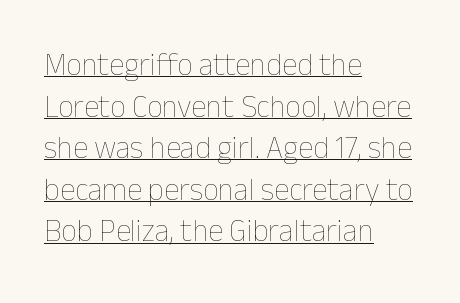
Q: Is the text bold? A: No.
Q: Is the text italic (slanted)? A: No, it is upright.
Q: Is the text underlined? A: Yes.
Q: How is the paragraph aligned? A: Left-aligned.
Q: Is the spacing between letters normal or unusually wide? A: Normal.
Q: Is the spacing between lines tight, normal or loose? A: Normal.
Q: Width (condensed, normal, or wide)? A: Normal.
Q: Stroke contrast? A: Low.
Q: x-height? A: Medium.
Q: Monospaced? A: No.
